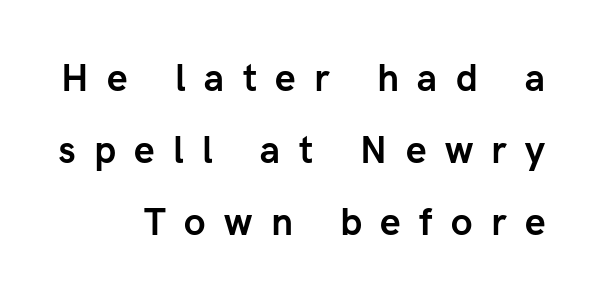
The image shows 37 px semibold sans-serif type, upright; set right-aligned, loose line spacing (1.94x), unusually wide letter spacing (+0.5 em), not underlined; low stroke contrast and a medium x-height.
